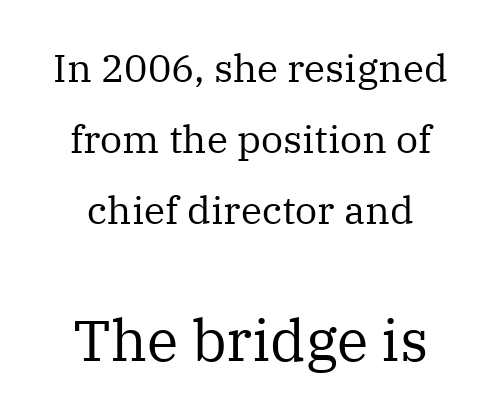
Q: Is the text bold? A: No.
Q: Is the text italic (slanted)? A: No, it is upright.
Q: Is the typeface a serif or a sans-serif typeface? A: Serif.
Q: Is the text underlined? A: No.
Q: Is the spacing between letters normal or unusually wide? A: Normal.
Q: Which block of text is set in a larger size, the first (top) or the second (bottom)? A: The second (bottom) one.
Q: Width (condensed, normal, or wide)? A: Normal.
Q: Stroke contrast? A: Medium.
Q: x-height? A: Medium.
Q: Monospaced? A: No.
